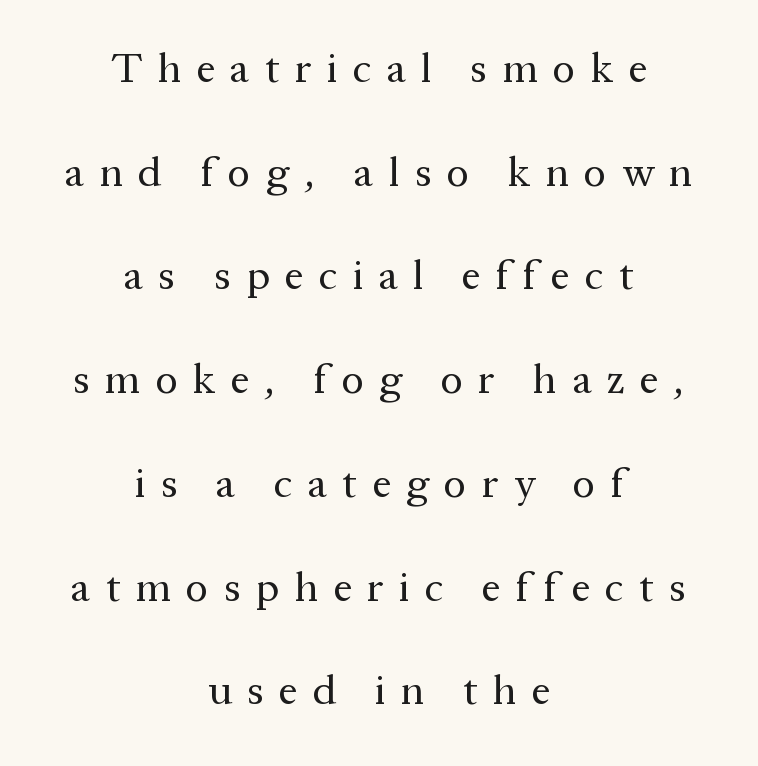
The image shows 42 px regular-weight serif type, upright; set centered, loose line spacing (2.47x), unusually wide letter spacing (+0.36 em), not underlined; medium stroke contrast and a medium x-height.
